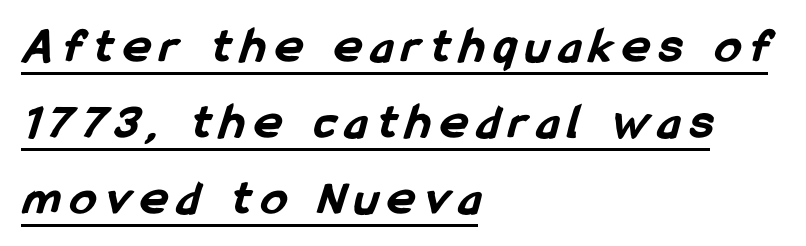
The image shows 51 px bold, condensed sans-serif type; set left-aligned, normal line spacing (1.49x), unusually wide letter spacing (+0.2 em), underlined; low stroke contrast and a medium x-height.
